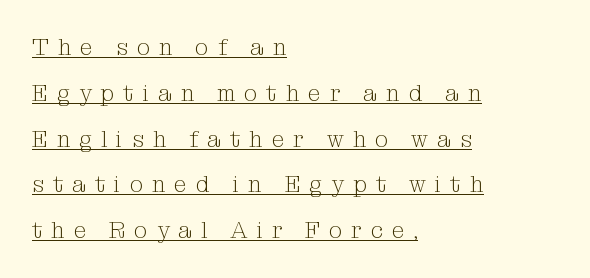
The image shows 23 px text type, upright; set left-aligned, loose line spacing (1.99x), unusually wide letter spacing (+0.39 em), underlined.
